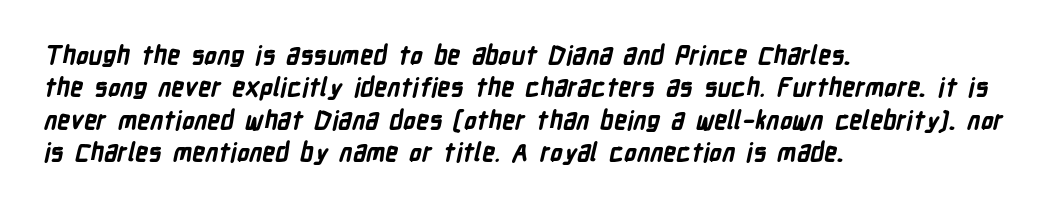
Reading down the column, the eye jumps a familiar distance to each next line. Descenders are the only things crossing below the line. Default kerning and tracking; the words read as compact shapes. Line starts are locked; line ends wander. Does the weight exceed regular? Yes, all the way to bold.
